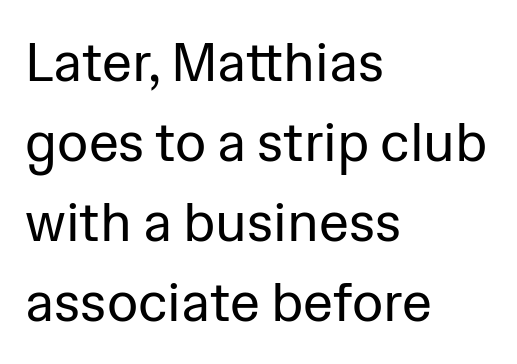
The rendering uses natural spacing where letterforms have individual widths. Between one letter and the next there's only the usual sliver of space. The face looks like a standard text weight, possibly lighter. The type family on display is of the sans-serif kind. Interline gaps are of average width in this sample.
